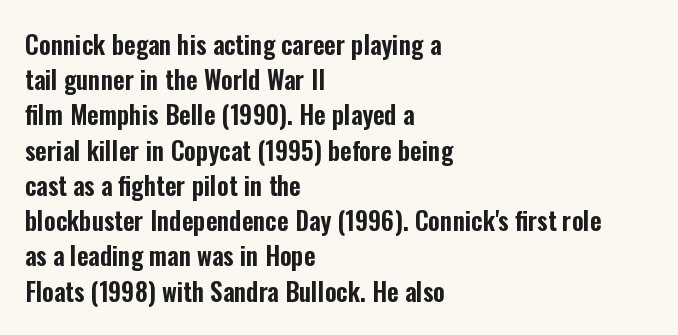
{"italic": "no", "underline": "no", "align": "left", "line_spacing": "normal", "line_spacing_ratio": 1.41, "letter_spacing": "normal", "letter_spacing_em": 0.0, "glyph_px": 25}
